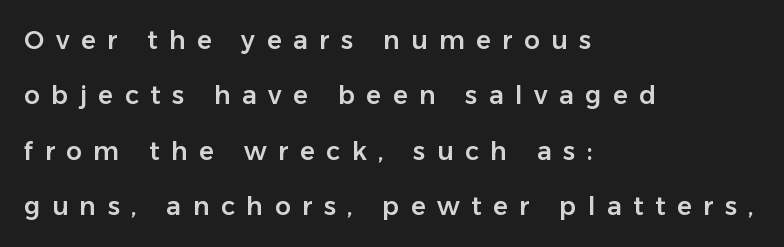
Q: Is the text italic (slanted)? A: No, it is upright.
Q: Is the text underlined? A: No.
Q: How is the paragraph aligned? A: Left-aligned.
Q: Is the spacing between letters normal or unusually wide? A: Unusually wide.
Q: Is the spacing between lines tight, normal or loose? A: Loose.
